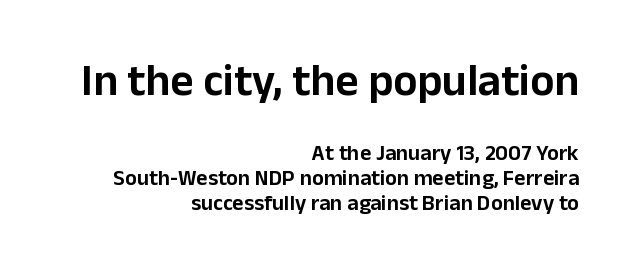
Q: Is the text italic (slanted)? A: No, it is upright.
Q: Is the typeface a serif or a sans-serif typeface? A: Sans-serif.
Q: Is the text underlined? A: No.
Q: How is the paragraph aligned? A: Right-aligned.
Q: Is the spacing between letters normal or unusually wide? A: Normal.
Q: Is the spacing between lines tight, normal or loose? A: Tight.
Q: Which block of text is set in a larger size, the first (top) or the second (bottom)? A: The first (top) one.
Q: Width (condensed, normal, or wide)? A: Normal.
Q: Stroke contrast? A: Low.
Q: x-height? A: Medium.
Q: Monospaced? A: No.
